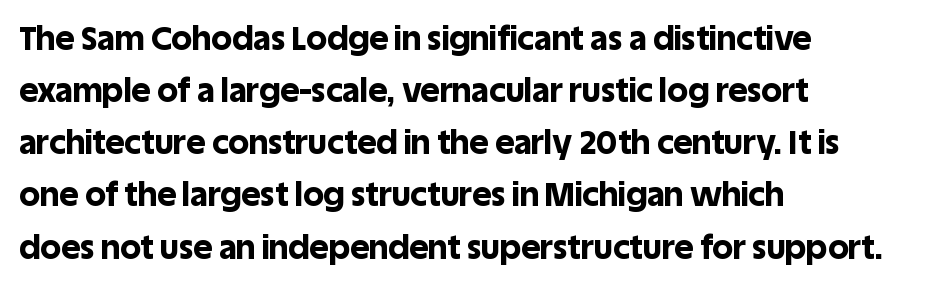
{"serif": "no", "italic": "no", "bold": "yes", "weight": "bold", "width": "normal", "x_height": "large", "monospaced": "no", "underline": "no", "align": "left", "line_spacing": "normal", "line_spacing_ratio": 1.58, "letter_spacing": "normal", "letter_spacing_em": 0.0, "glyph_px": 33}
